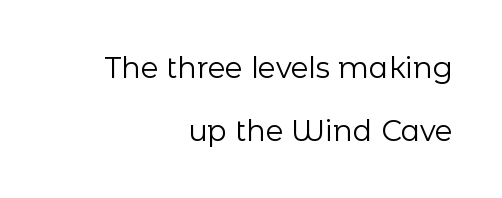
These lines are rendered in a variable-pitch font. What stands out about the letter spacing? Nothing — it is the standard amount. Beneath every word, the page is bare. Ink coverage per letter is moderate at most. The block of text is sparse from top to bottom, with ample space between rows.
